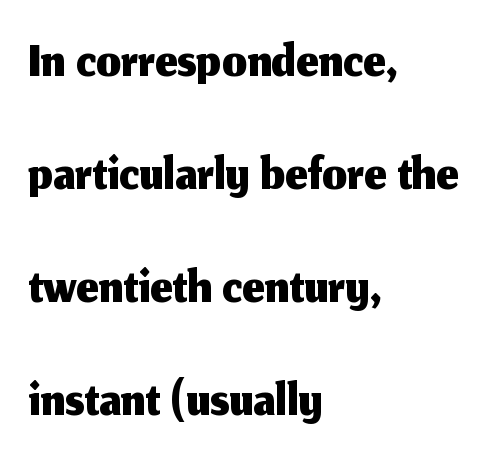
Glance below the letters and you will spot only blank space. What kind of face is this? One without serifs — a sans. The rendering uses natural spacing where letterforms have individual widths. The passage shown stacks its lines at a standard gap. Italic: no, the glyphs are upright roman. In CSS terms this would be text-align: left.
